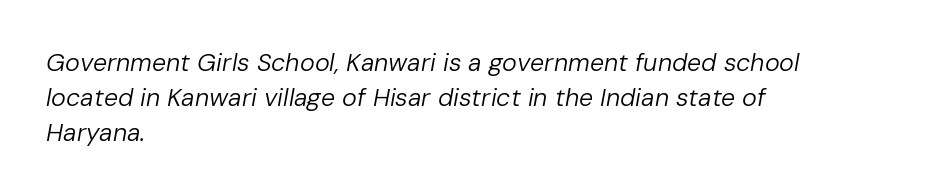
Q: Is the text bold? A: No.
Q: Is the text italic (slanted)? A: Yes, it leans right by about 10 degrees.
Q: Is the text underlined? A: No.
Q: How is the paragraph aligned? A: Left-aligned.
Q: Is the spacing between letters normal or unusually wide? A: Normal.
Q: Is the spacing between lines tight, normal or loose? A: Normal.
